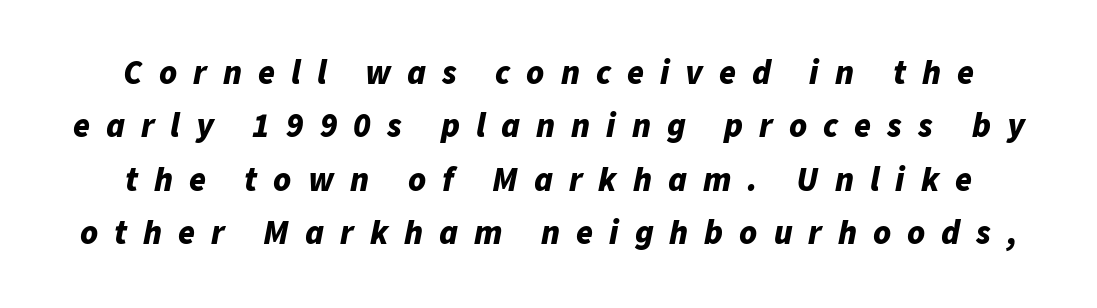
You can tell it's italic because the verticals aren't actually vertical. The designer left line spacing at the default. Set as a true bold cut, around the 700 mark. Honestly, the letter spacing is so wide it's the main thing you notice. Is this a fixed-width face? No — the glyphs have proportional, varying widths.
